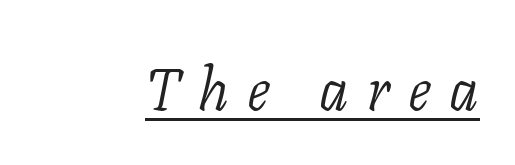
Q: Is the text bold? A: No.
Q: Is the text italic (slanted)? A: Yes, it leans right by about 11 degrees.
Q: Is the typeface a serif or a sans-serif typeface? A: Serif.
Q: Is the text underlined? A: Yes.
Q: Is the spacing between letters normal or unusually wide? A: Unusually wide.
Q: Width (condensed, normal, or wide)? A: Normal.
Q: Stroke contrast? A: Low.
Q: x-height? A: Medium.
Q: Monospaced? A: No.
